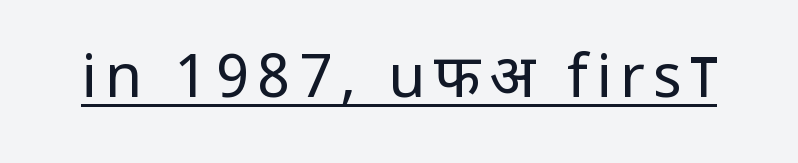
Q: Is the text bold? A: No.
Q: Is the text italic (slanted)? A: No, it is upright.
Q: Is the typeface a serif or a sans-serif typeface? A: Sans-serif.
Q: Is the text underlined? A: Yes.
Q: Width (condensed, normal, or wide)? A: Condensed.
Q: Stroke contrast? A: Low.
Q: x-height? A: Large.
Q: Monospaced? A: No.
